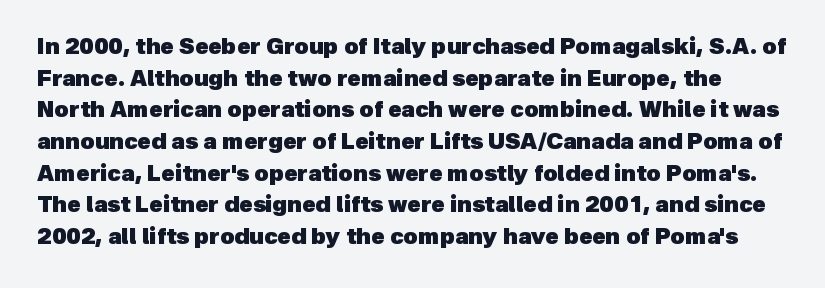
{"bold": "yes", "underline": "no", "line_spacing": "normal", "line_spacing_ratio": 1.44, "letter_spacing": "normal", "letter_spacing_em": 0.0, "glyph_px": 22}
